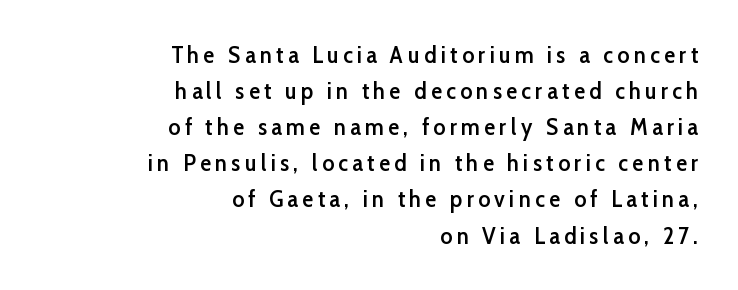
Q: Is the text bold? A: Semi-bold.
Q: Is the text italic (slanted)? A: No, it is upright.
Q: Is the text underlined? A: No.
Q: How is the paragraph aligned? A: Right-aligned.
Q: Is the spacing between lines tight, normal or loose? A: Normal.
